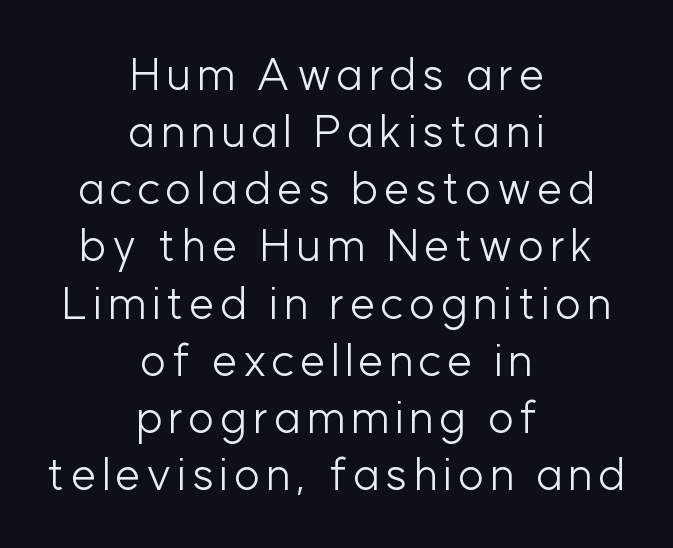
{"serif": "no", "italic": "no", "bold": "no", "weight": "light", "width": "normal", "stroke_contrast": "low", "x_height": "medium", "monospaced": "no", "underline": "no", "align": "center", "line_spacing": "normal", "line_spacing_ratio": 1.27, "glyph_px": 45}
